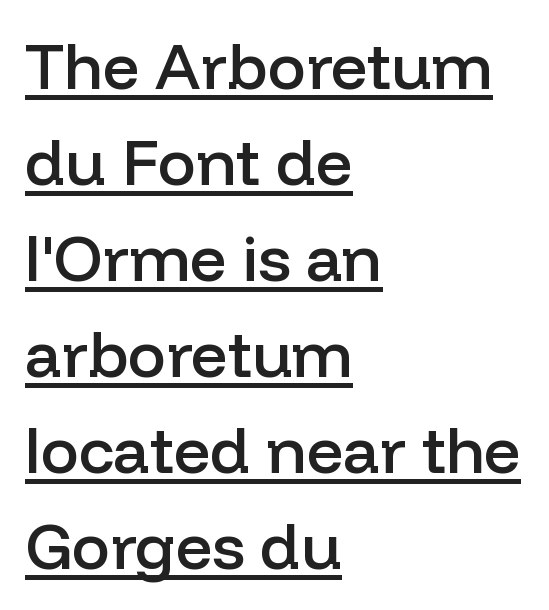
{"serif": "no", "italic": "no", "bold": "semi", "weight": "semibold", "width": "normal", "stroke_contrast": "low", "x_height": "medium", "monospaced": "no", "underline": "yes", "align": "left", "line_spacing": "normal", "line_spacing_ratio": 1.5, "letter_spacing": "normal", "letter_spacing_em": 0.0, "glyph_px": 64}
